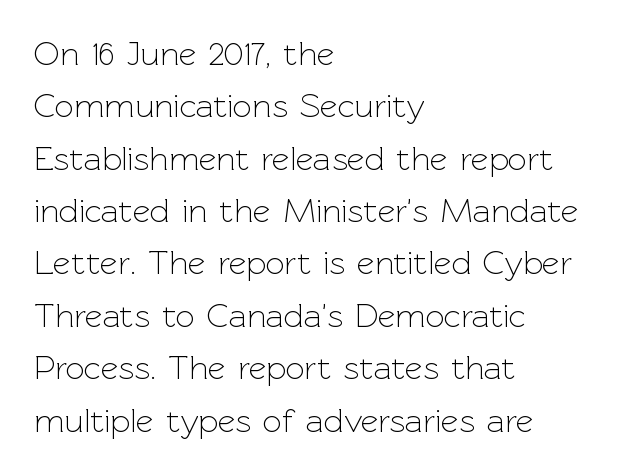
To sum up the face: it is a sans, with no serifs. This rendering uses left alignment, leaving the right contour irregular. Whoever set this chose a conventional vertical rhythm. The passage shown has conventional tracking throughout. A typesetter would call this proportional, since set widths differ per character.
